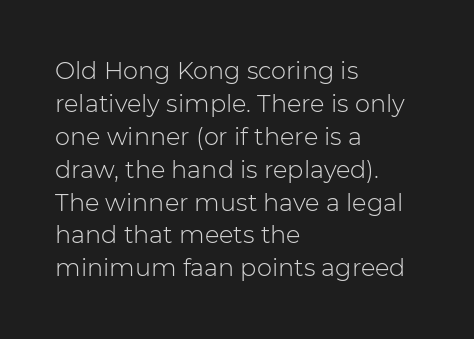
{"italic": "no", "bold": "no", "underline": "no", "align": "left", "line_spacing": "normal", "line_spacing_ratio": 1.37, "letter_spacing": "normal", "letter_spacing_em": 0.0, "glyph_px": 24}
